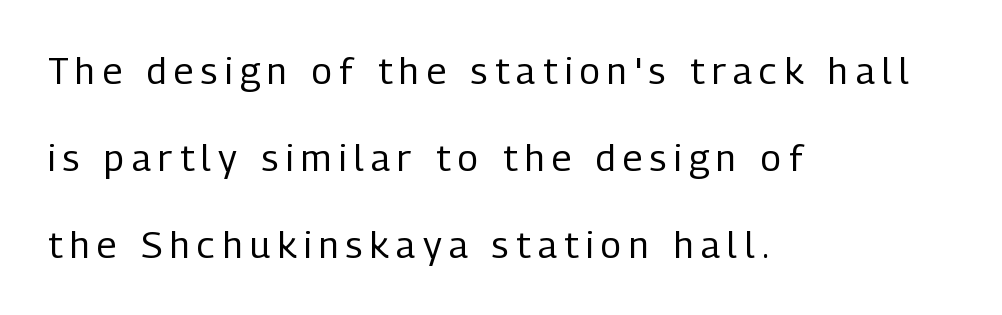
Q: Is the text bold? A: No.
Q: Is the text italic (slanted)? A: No, it is upright.
Q: Is the typeface a serif or a sans-serif typeface? A: Sans-serif.
Q: Is the text underlined? A: No.
Q: How is the paragraph aligned? A: Left-aligned.
Q: Is the spacing between letters normal or unusually wide? A: Unusually wide.
Q: Is the spacing between lines tight, normal or loose? A: Loose.
Q: Width (condensed, normal, or wide)? A: Condensed.
Q: Stroke contrast? A: Low.
Q: x-height? A: Medium.
Q: Monospaced? A: No.
